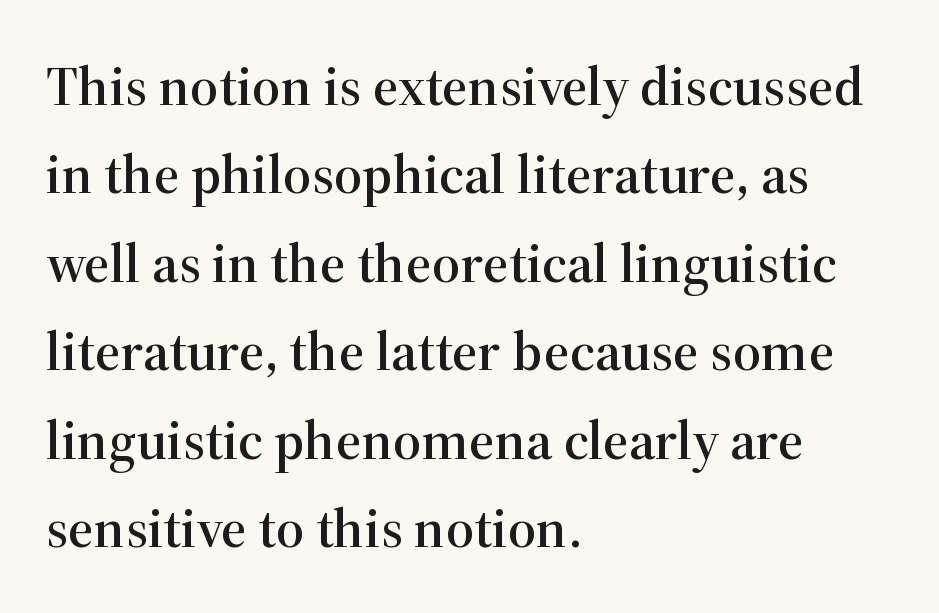
The image shows 56 px serif type, upright; set left-aligned, normal line spacing (1.58x), normal letter spacing, not underlined; high stroke contrast and a medium x-height.
